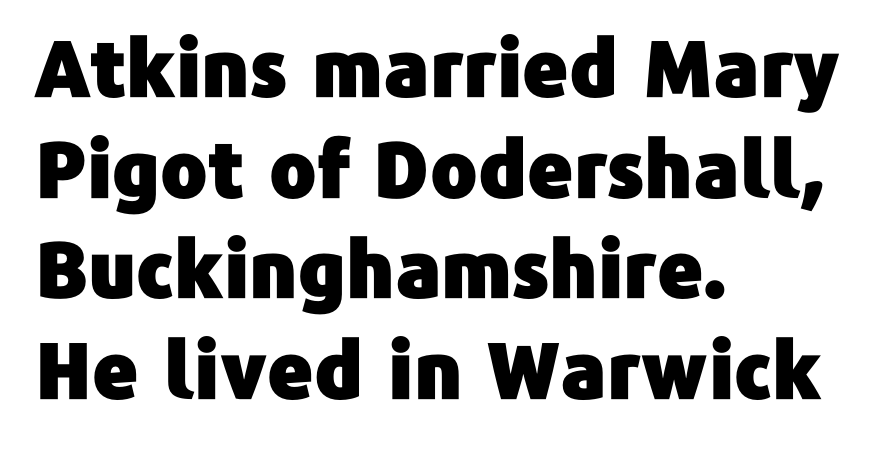
Q: Is the text italic (slanted)? A: No, it is upright.
Q: Is the typeface a serif or a sans-serif typeface? A: Sans-serif.
Q: Is the text underlined? A: No.
Q: How is the paragraph aligned? A: Left-aligned.
Q: Is the spacing between letters normal or unusually wide? A: Normal.
Q: Is the spacing between lines tight, normal or loose? A: Normal.
Q: Width (condensed, normal, or wide)? A: Normal.
Q: Stroke contrast? A: Low.
Q: x-height? A: Medium.
Q: Monospaced? A: No.
